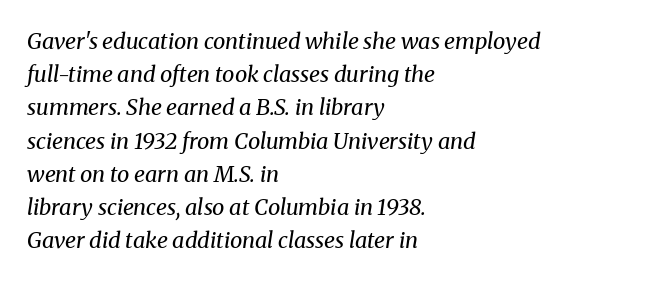
{"italic": "yes", "lean": "right", "slant_degrees": 8, "bold": "no", "underline": "no", "align": "left", "line_spacing": "normal", "line_spacing_ratio": 1.51, "letter_spacing": "normal", "letter_spacing_em": 0.0, "glyph_px": 22}
